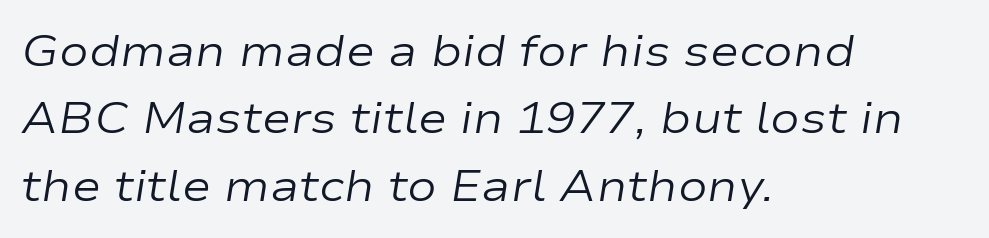
{"italic": "yes", "lean": "right", "slant_degrees": 9, "bold": "no", "weight": "regular", "width": "wide", "stroke_contrast": "low", "x_height": "medium", "monospaced": "no", "underline": "no", "align": "left", "line_spacing": "normal", "line_spacing_ratio": 1.53, "letter_spacing": "normal", "letter_spacing_em": 0.0, "glyph_px": 44}
